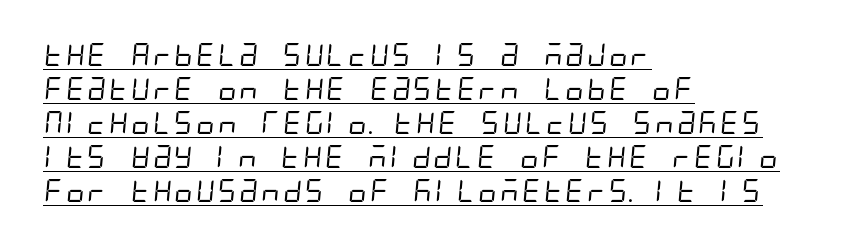
A classic flush-left, rag-right setting is used for this passage. Observe the ordinary spacing: letters are neighbours, not strangers. The lettering is marked with a stroke running underneath it. Counters stay open thanks to moderate or lighter strokes. Leading: standard.
